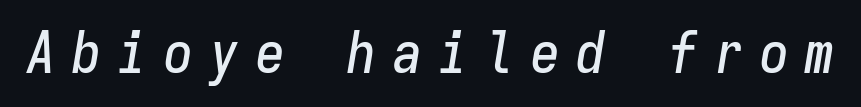
Q: Is the text italic (slanted)? A: Yes, it leans right by about 9 degrees.
Q: Is the text underlined? A: No.
Q: Is the spacing between letters normal or unusually wide? A: Unusually wide.
Q: Width (condensed, normal, or wide)? A: Condensed.
Q: Stroke contrast? A: Low.
Q: x-height? A: Medium.
Q: Monospaced? A: Yes.
